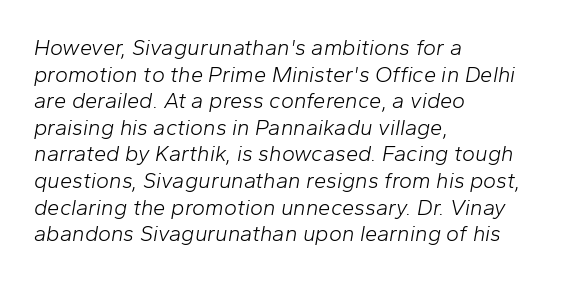
The gap between lines stays unmarked. Look at the tracking — it's just the regular setting, nothing added. Weight: in the light-to-regular range. This is oblique type, the kind used for emphasis or titles. The text block is weighted toward the left margin, trailing off unevenly rightward.
